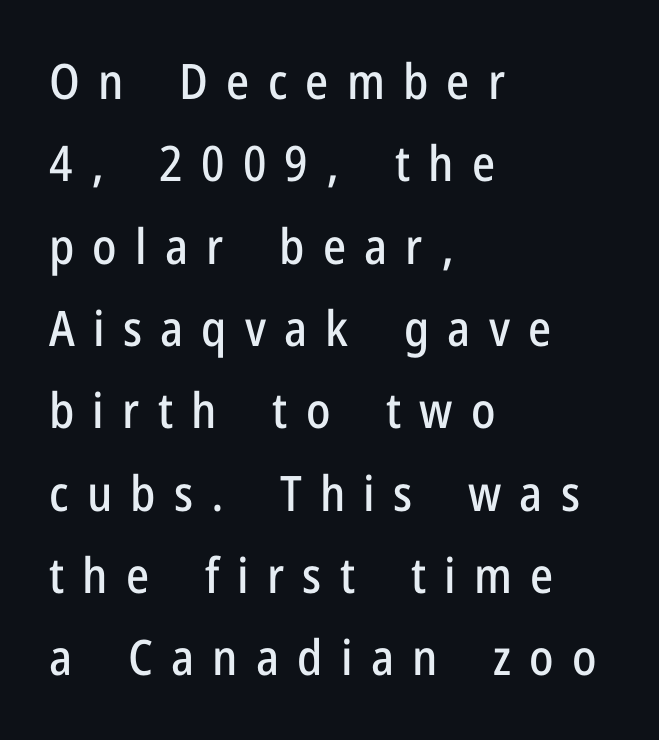
The image shows 49 px condensed sans-serif type, upright; set left-aligned, normal line spacing (1.68x), unusually wide letter spacing (+0.37 em), not underlined; low stroke contrast and a medium x-height.
